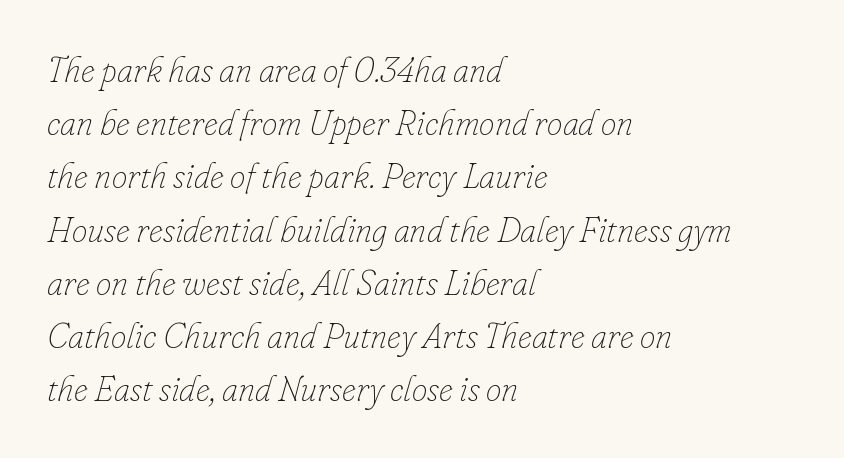
Clear beneath every line of the passage. This sample has the flowing, uneven cadence of proportional lettering. No extra tracking has been applied to these lines. All the whitespace from short lines collects on the right. If you measured baseline to baseline, you'd find a middling distance.
